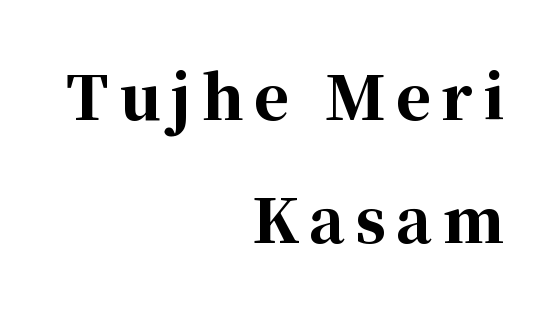
The letters advance in unequal steps, a hallmark of proportional type. A serif font was chosen for this passage. Type without underlining. A typesetter would mark this as roman, not italic.
